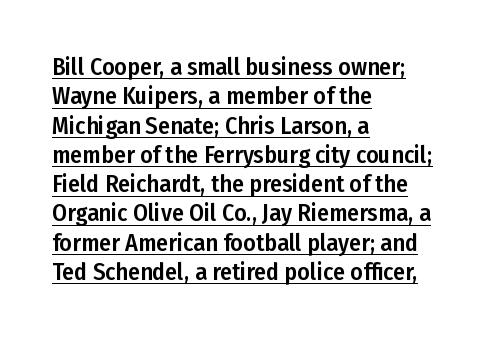
The image shows 24 px text type, upright; set left-aligned, line spacing 1.22x, normal letter spacing, underlined.
